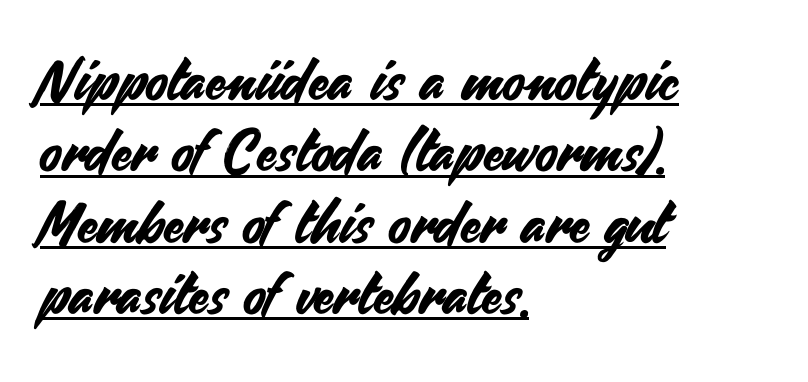
{"serif": "no", "width": "normal", "stroke_contrast": "medium", "x_height": "small", "monospaced": "no", "underline": "yes", "align": "left", "line_spacing_ratio": 1.23, "letter_spacing": "normal", "letter_spacing_em": 0.0, "glyph_px": 58}
